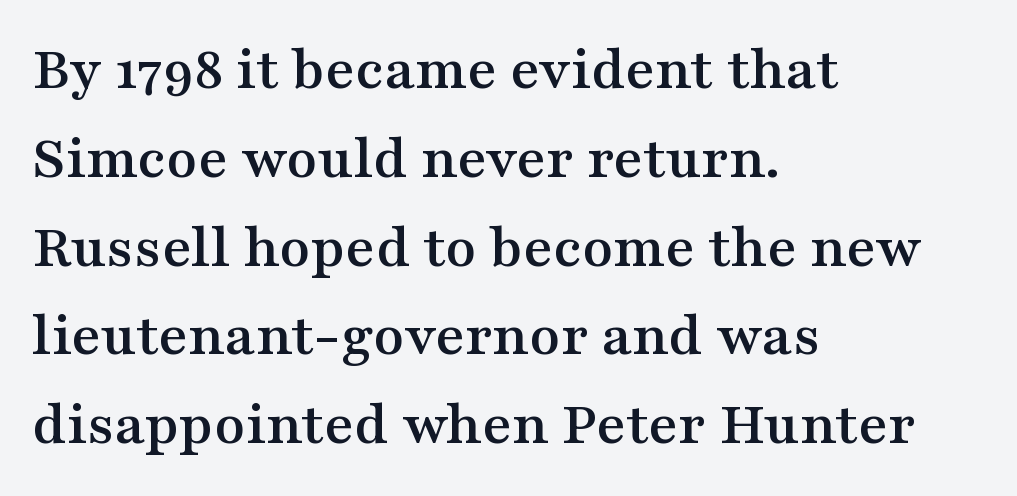
{"serif": "yes", "italic": "no", "width": "wide", "stroke_contrast": "medium", "x_height": "medium", "monospaced": "no", "underline": "no", "align": "left", "line_spacing": "normal", "line_spacing_ratio": 1.41, "letter_spacing": "normal", "letter_spacing_em": 0.0, "glyph_px": 63}
